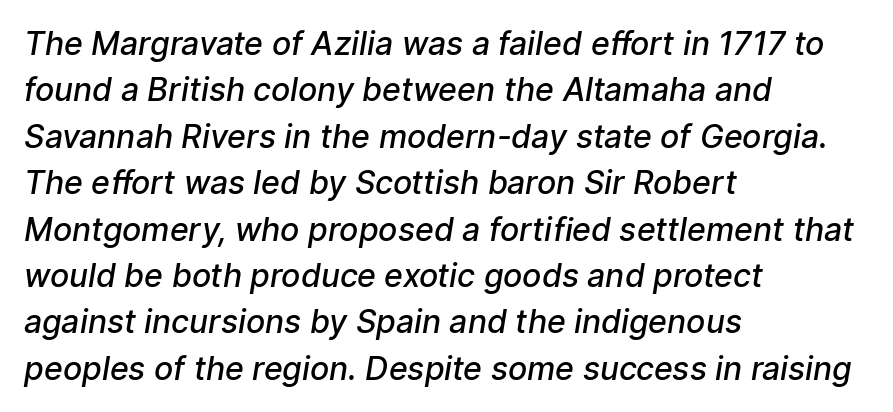
Q: Is the text bold? A: Semi-bold.
Q: Is the typeface a serif or a sans-serif typeface? A: Sans-serif.
Q: Is the text underlined? A: No.
Q: How is the paragraph aligned? A: Left-aligned.
Q: Is the spacing between letters normal or unusually wide? A: Normal.
Q: Is the spacing between lines tight, normal or loose? A: Normal.
Q: Width (condensed, normal, or wide)? A: Normal.
Q: Stroke contrast? A: Low.
Q: x-height? A: Medium.
Q: Monospaced? A: No.
